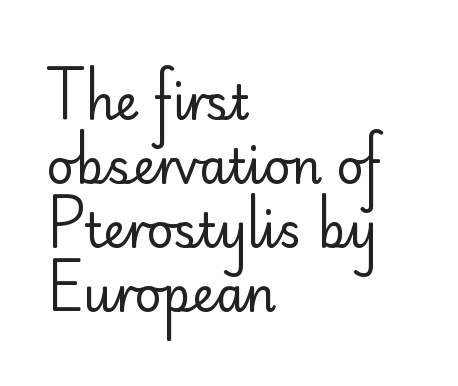
Q: Is the text bold? A: No.
Q: Is the text italic (slanted)? A: No, it is upright.
Q: Is the typeface a serif or a sans-serif typeface? A: Sans-serif.
Q: Is the text underlined? A: No.
Q: How is the paragraph aligned? A: Left-aligned.
Q: Is the spacing between letters normal or unusually wide? A: Normal.
Q: Is the spacing between lines tight, normal or loose? A: Normal.
Q: Width (condensed, normal, or wide)? A: Normal.
Q: Stroke contrast? A: Low.
Q: x-height? A: Small.
Q: Monospaced? A: No.
